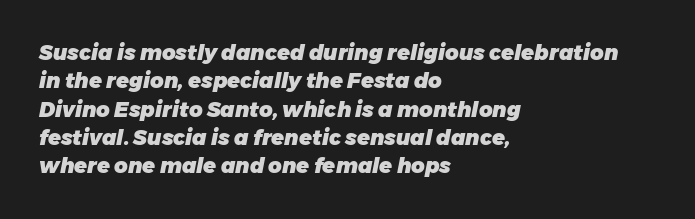
The image shows 21 px bold type, italic (leaning right); set left-aligned, normal line spacing (1.35x), normal letter spacing, not underlined.
